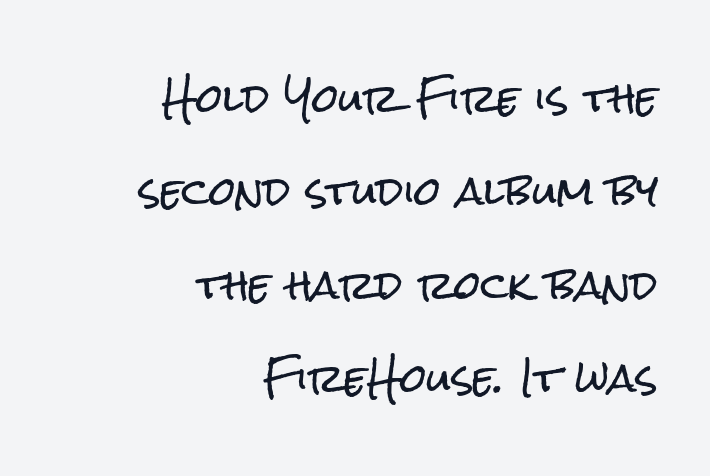
The image shows 38 px condensed sans-serif type, upright; set right-aligned, loose line spacing (2.46x), normal letter spacing, not underlined; low stroke contrast and a medium x-height.
